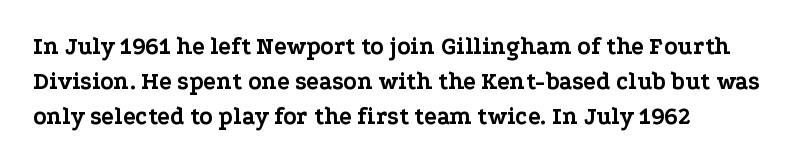
The image shows 24 px bold type, upright; set left-aligned, normal line spacing (1.45x), normal letter spacing, not underlined.
